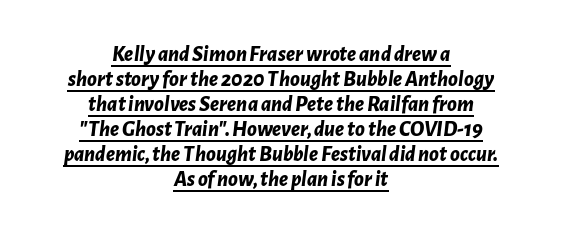
{"italic": "yes", "lean": "right", "slant_degrees": 7, "bold": "yes", "underline": "yes", "align": "center", "line_spacing": "tight", "line_spacing_ratio": 1.14, "letter_spacing": "normal", "letter_spacing_em": 0.0, "glyph_px": 22}
